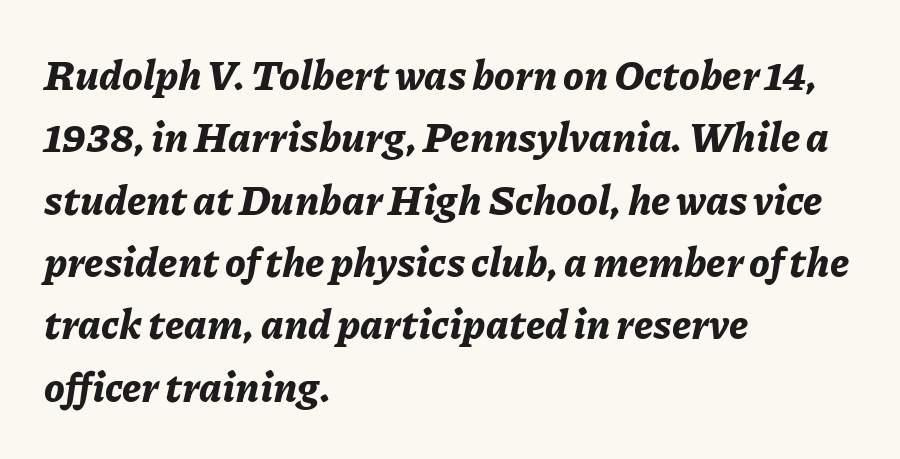
The image shows 41 px bold type, italic (leaning right); set left-aligned, normal line spacing (1.52x), normal letter spacing, not underlined; low stroke contrast and a medium x-height.
